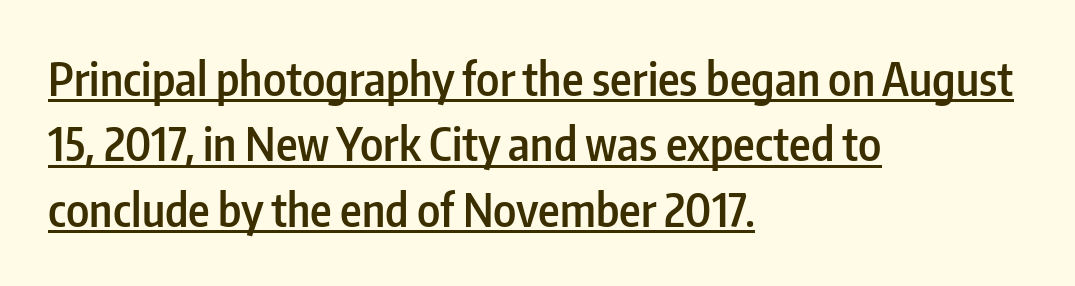
{"serif": "no", "italic": "no", "bold": "semi", "weight": "semibold", "width": "condensed", "stroke_contrast": "low", "x_height": "medium", "monospaced": "no", "underline": "yes", "align": "left", "line_spacing": "normal", "line_spacing_ratio": 1.42, "letter_spacing": "normal", "letter_spacing_em": 0.0, "glyph_px": 46}
